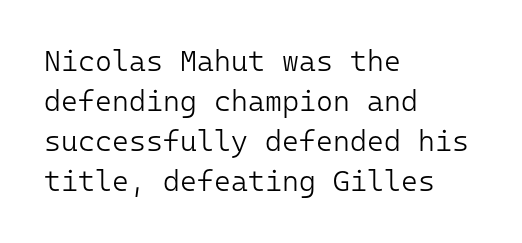
Q: Is the text bold? A: No.
Q: Is the text italic (slanted)? A: No, it is upright.
Q: Is the typeface a serif or a sans-serif typeface? A: Sans-serif.
Q: Is the text underlined? A: No.
Q: How is the paragraph aligned? A: Left-aligned.
Q: Is the spacing between letters normal or unusually wide? A: Normal.
Q: Is the spacing between lines tight, normal or loose? A: Normal.
Q: Width (condensed, normal, or wide)? A: Normal.
Q: Stroke contrast? A: Low.
Q: x-height? A: Medium.
Q: Monospaced? A: Yes.
